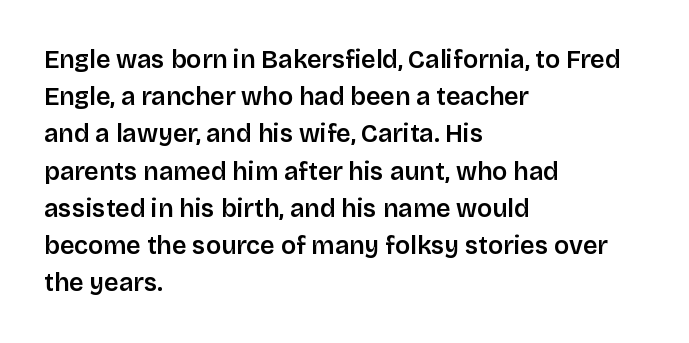
Q: Is the text bold? A: Semi-bold.
Q: Is the text italic (slanted)? A: No, it is upright.
Q: Is the text underlined? A: No.
Q: How is the paragraph aligned? A: Left-aligned.
Q: Is the spacing between letters normal or unusually wide? A: Normal.
Q: Is the spacing between lines tight, normal or loose? A: Normal.
